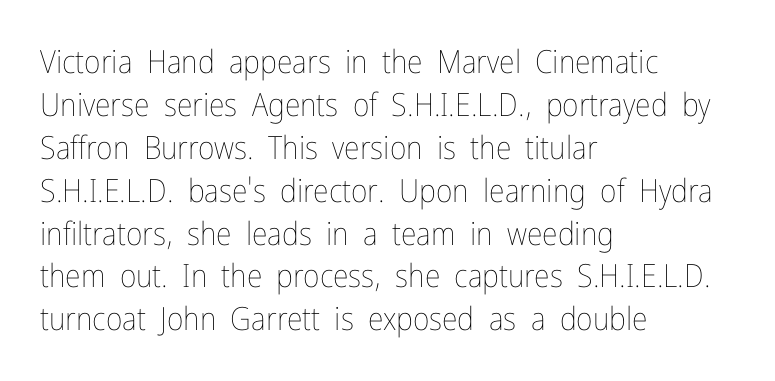
{"italic": "no", "bold": "no", "weight": "thin", "width": "condensed", "stroke_contrast": "low", "x_height": "medium", "monospaced": "no", "underline": "no", "align": "left", "line_spacing": "normal", "line_spacing_ratio": 1.34, "letter_spacing": "normal", "letter_spacing_em": 0.0, "glyph_px": 32}
